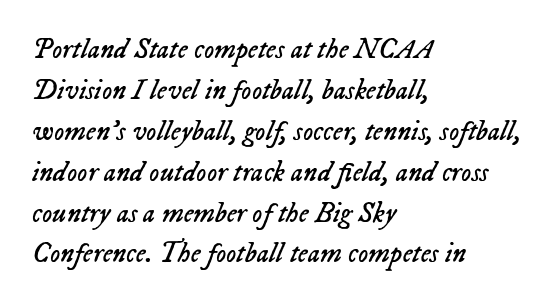
The ragged edge is on the right, which tells us the setting is flush left. Tall strokes in this sample are angled rather than plumb. Unmarked baselines from the first word to the last. A typesetter would call this proportional, since set widths differ per character. No extra ink here — the face is not bold.
